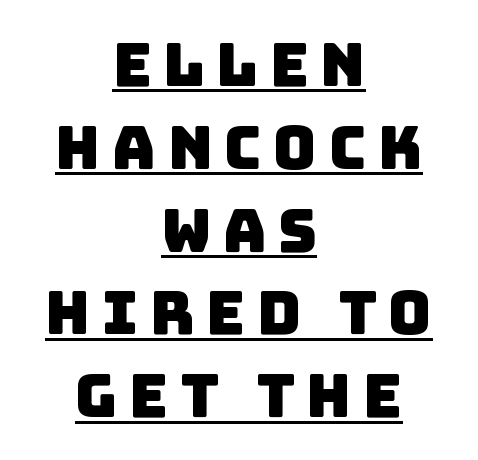
The image shows 60 px sans-serif type; set centered, normal line spacing (1.38x), underlined; low stroke contrast and a large x-height.
